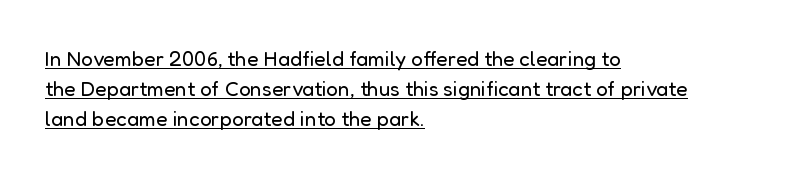
A light-to-regular cut is what we see here. This sample uses an upright cut, with every glyph sitting square on the baseline. The passage shown stacks its lines at a standard gap. Each line starts at the same left margin while the right side varies. The glyphs are accompanied by a horizontal stroke just below them. These lines keep a tight, regular rhythm from letter to letter.
